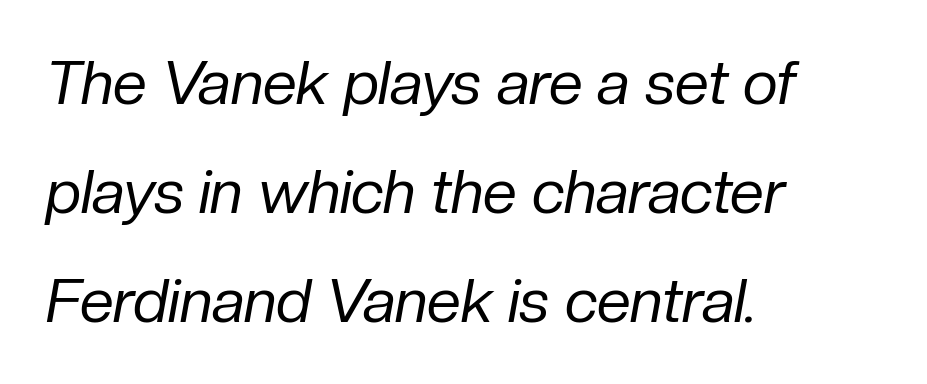
Q: Is the text bold? A: No.
Q: Is the text italic (slanted)? A: Yes, it leans right by about 10 degrees.
Q: Is the text underlined? A: No.
Q: How is the paragraph aligned? A: Left-aligned.
Q: Is the spacing between letters normal or unusually wide? A: Normal.
Q: Width (condensed, normal, or wide)? A: Normal.
Q: Stroke contrast? A: Low.
Q: x-height? A: Medium.
Q: Monospaced? A: No.
